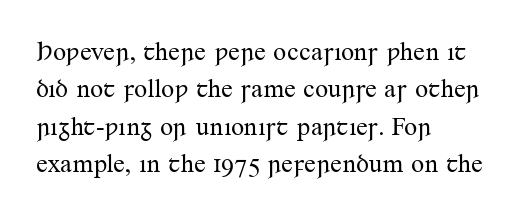
{"italic": "no", "bold": "no", "underline": "no", "align": "left", "line_spacing": "normal", "line_spacing_ratio": 1.44, "letter_spacing": "normal", "letter_spacing_em": 0.0, "glyph_px": 26}
